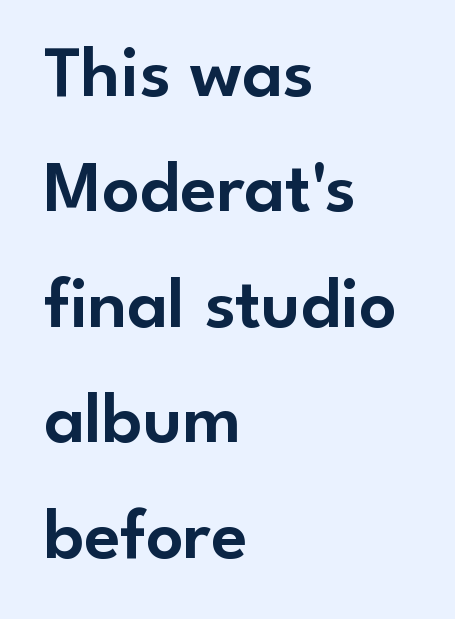
A typesetter would call this zero additional tracking. These lines sit exactly where default settings would place them. Looks like regular typesetting: each glyph gets only the width it needs. This sample uses an upright cut, with every glyph sitting square on the baseline. Any mark beneath the type? The region is blank. The rag falls on the right side of this text block.
